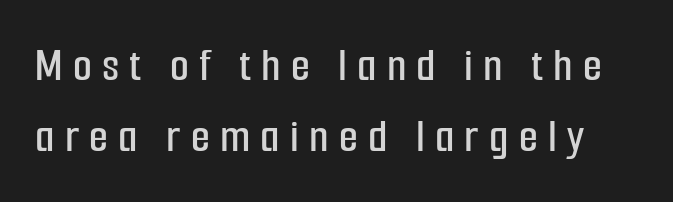
{"serif": "no", "italic": "no", "width": "condensed", "stroke_contrast": "low", "x_height": "medium", "monospaced": "no", "underline": "no", "line_spacing": "normal", "line_spacing_ratio": 1.45, "letter_spacing": "wide", "letter_spacing_em": 0.21, "glyph_px": 49}
